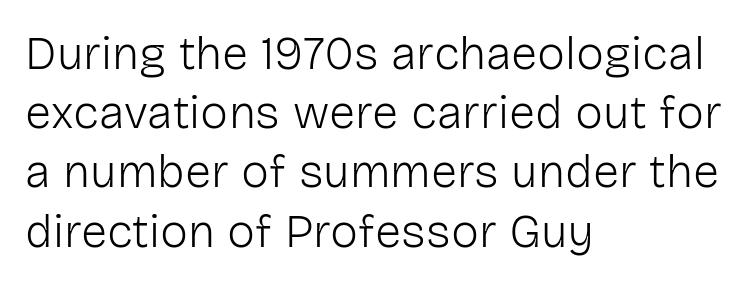
Q: Is the text bold? A: No.
Q: Is the text italic (slanted)? A: No, it is upright.
Q: Is the typeface a serif or a sans-serif typeface? A: Sans-serif.
Q: Is the text underlined? A: No.
Q: How is the paragraph aligned? A: Left-aligned.
Q: Is the spacing between letters normal or unusually wide? A: Normal.
Q: Is the spacing between lines tight, normal or loose? A: Normal.
Q: Width (condensed, normal, or wide)? A: Normal.
Q: Stroke contrast? A: Low.
Q: x-height? A: Medium.
Q: Monospaced? A: No.
